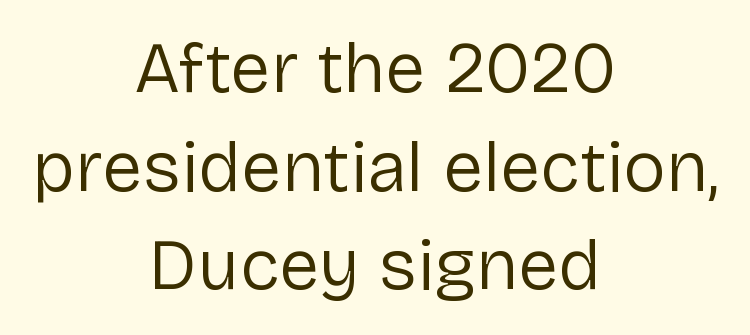
Q: Is the text bold? A: No.
Q: Is the text italic (slanted)? A: No, it is upright.
Q: Is the typeface a serif or a sans-serif typeface? A: Sans-serif.
Q: Is the text underlined? A: No.
Q: How is the paragraph aligned? A: Centered.
Q: Is the spacing between letters normal or unusually wide? A: Normal.
Q: Is the spacing between lines tight, normal or loose? A: Normal.
Q: Width (condensed, normal, or wide)? A: Normal.
Q: Stroke contrast? A: Low.
Q: x-height? A: Medium.
Q: Monospaced? A: No.
